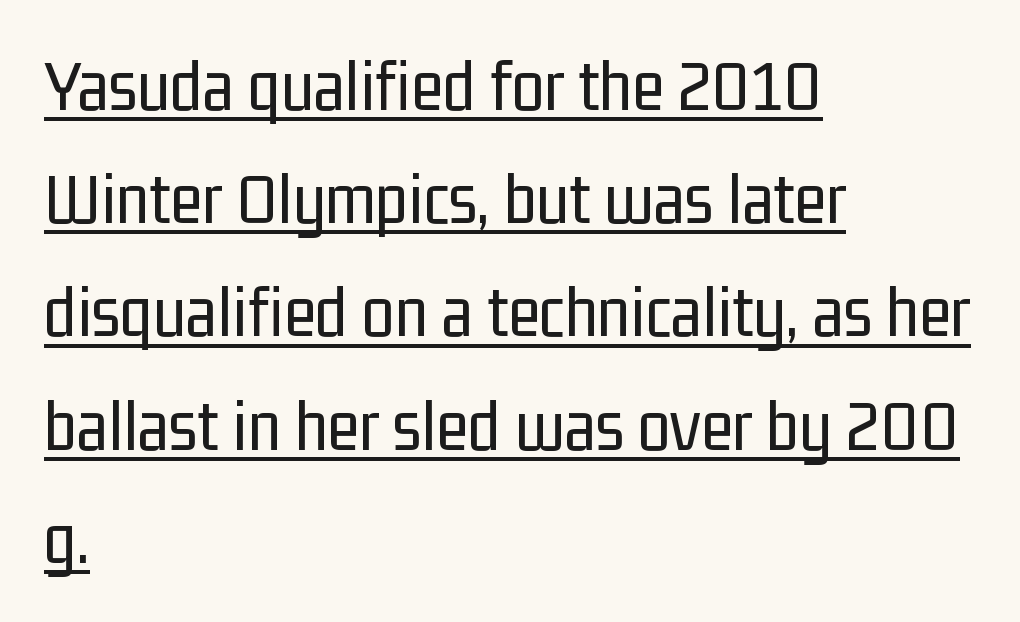
The image shows 74 px regular-weight, condensed sans-serif type, upright; set left-aligned, normal line spacing (1.53x), normal letter spacing, underlined; low stroke contrast and a medium x-height.
